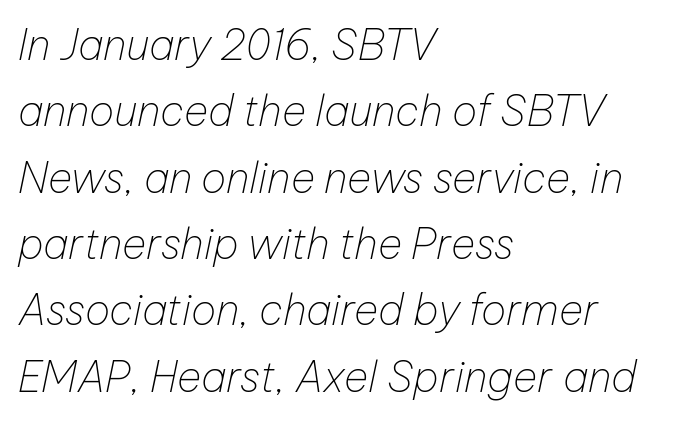
No extra tracking has been applied to these lines. The rendering anchors every line to the left-hand side. A typesetter would call this proportional, since set widths differ per character. The face used here has a pronounced slope to its letters. Each new line begins a customary step beneath the previous one.
